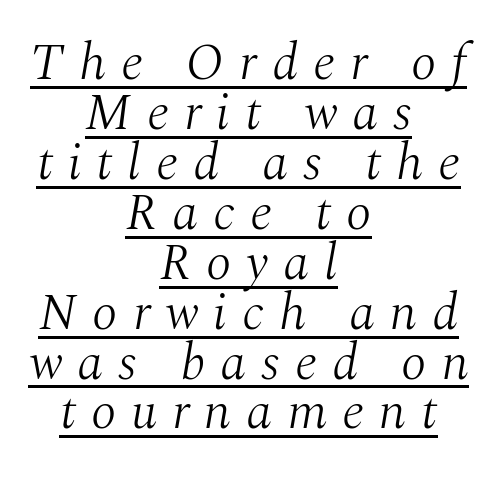
Q: Is the text bold? A: No.
Q: Is the text italic (slanted)? A: Yes, it leans right by about 10 degrees.
Q: Is the typeface a serif or a sans-serif typeface? A: Serif.
Q: Is the text underlined? A: Yes.
Q: How is the paragraph aligned? A: Centered.
Q: Is the spacing between letters normal or unusually wide? A: Unusually wide.
Q: Is the spacing between lines tight, normal or loose? A: Tight.
Q: Width (condensed, normal, or wide)? A: Normal.
Q: Stroke contrast? A: Medium.
Q: x-height? A: Medium.
Q: Monospaced? A: No.
